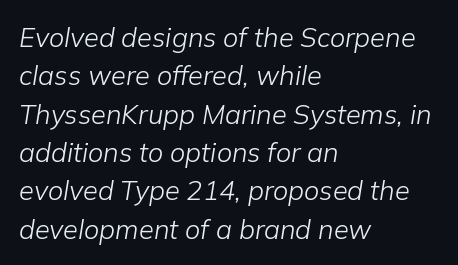
Caption: multi-line text, flush left, ragged right. You could call the tracking neutral — neither tight nor loose. The font's italic variant was chosen for this text. Evenly set lines give the paragraph a standard silhouette.
